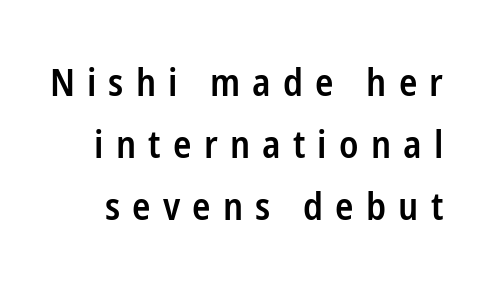
What stands out about the letter spacing? Its width — letters are far apart. The rows are spaced the way most documents space them. Posture: vertical. Each letter's strokes conclude bluntly, with no projecting serifs.
